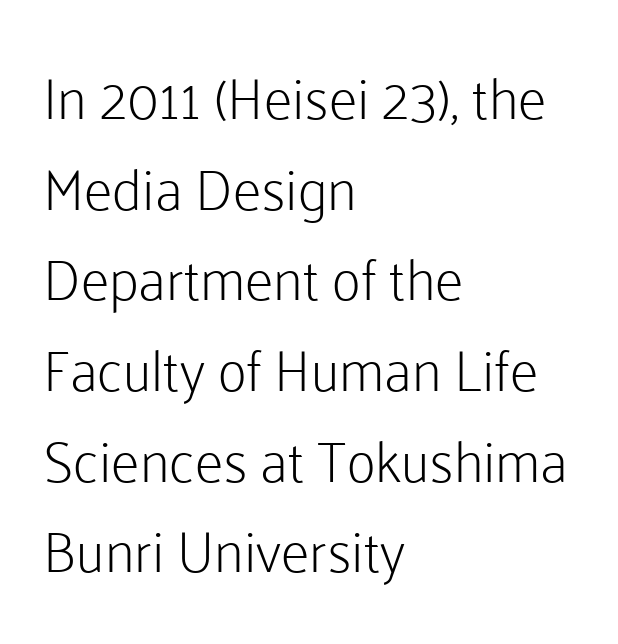
Q: Is the text bold? A: No.
Q: Is the text italic (slanted)? A: No, it is upright.
Q: Is the typeface a serif or a sans-serif typeface? A: Sans-serif.
Q: Is the text underlined? A: No.
Q: How is the paragraph aligned? A: Left-aligned.
Q: Is the spacing between letters normal or unusually wide? A: Normal.
Q: Is the spacing between lines tight, normal or loose? A: Normal.
Q: Width (condensed, normal, or wide)? A: Normal.
Q: Stroke contrast? A: Low.
Q: x-height? A: Medium.
Q: Monospaced? A: No.
